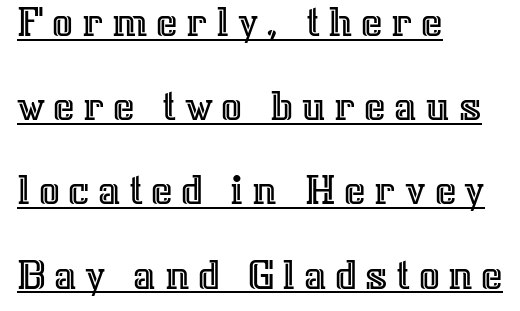
The image shows 46 px text type, upright; set left-aligned, line spacing 1.83x, underlined; a medium x-height.
